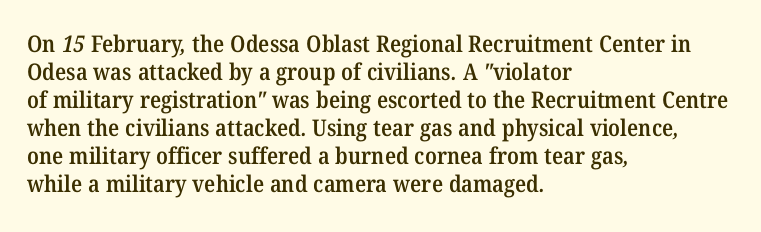
Q: Is the text bold? A: Semi-bold.
Q: Is the text underlined? A: No.
Q: How is the paragraph aligned? A: Left-aligned.
Q: Is the spacing between letters normal or unusually wide? A: Normal.
